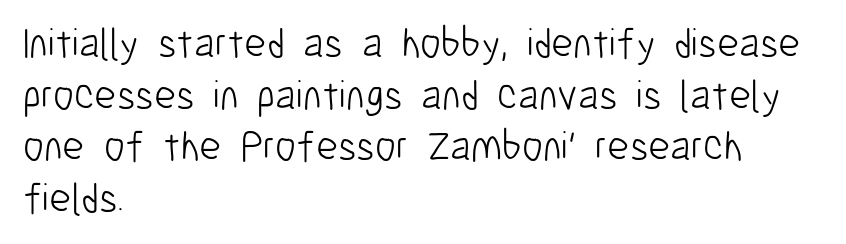
The image shows 42 px light, condensed sans-serif type, upright; set left-aligned, line spacing 1.23x, normal letter spacing, not underlined; low stroke contrast and a medium x-height.
